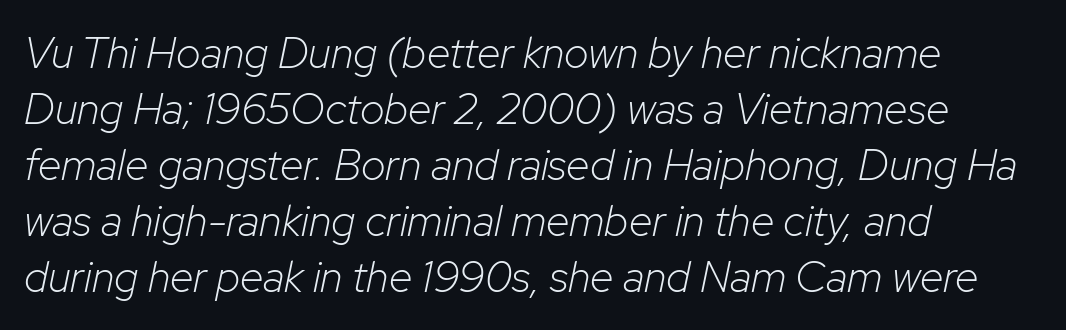
Posture: slanted. Successive baselines arrive at the customary interval. Letters have the restrained weight of plain body copy at most. No word sits above an underline. Each word holds together tightly as a unit, with standard inter-letter gaps.
